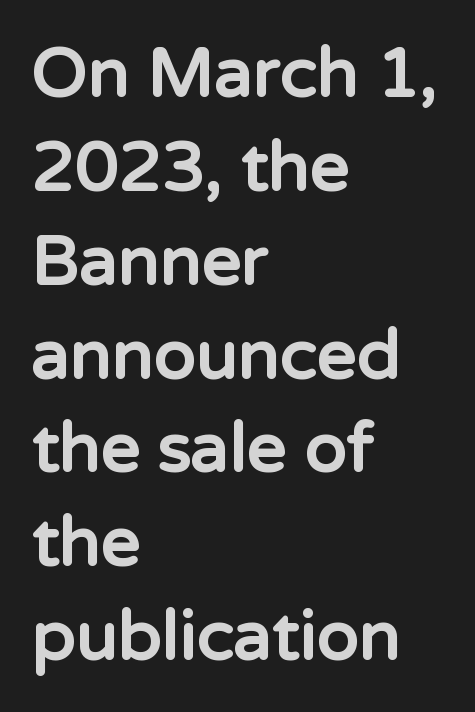
Q: Is the text bold? A: Yes.
Q: Is the text italic (slanted)? A: No, it is upright.
Q: Is the typeface a serif or a sans-serif typeface? A: Sans-serif.
Q: Is the text underlined? A: No.
Q: How is the paragraph aligned? A: Left-aligned.
Q: Is the spacing between letters normal or unusually wide? A: Normal.
Q: Is the spacing between lines tight, normal or loose? A: Normal.
Q: Width (condensed, normal, or wide)? A: Normal.
Q: Stroke contrast? A: Low.
Q: x-height? A: Medium.
Q: Monospaced? A: No.
